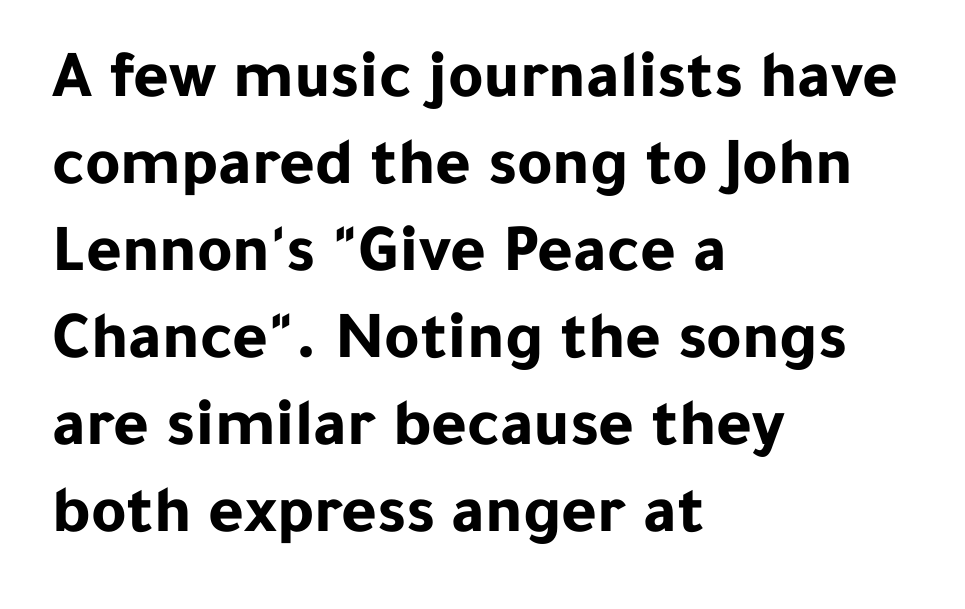
Q: Is the text bold? A: Yes.
Q: Is the text italic (slanted)? A: No, it is upright.
Q: Is the typeface a serif or a sans-serif typeface? A: Sans-serif.
Q: Is the text underlined? A: No.
Q: How is the paragraph aligned? A: Left-aligned.
Q: Is the spacing between letters normal or unusually wide? A: Normal.
Q: Is the spacing between lines tight, normal or loose? A: Normal.
Q: Width (condensed, normal, or wide)? A: Normal.
Q: Stroke contrast? A: Low.
Q: x-height? A: Medium.
Q: Monospaced? A: No.
